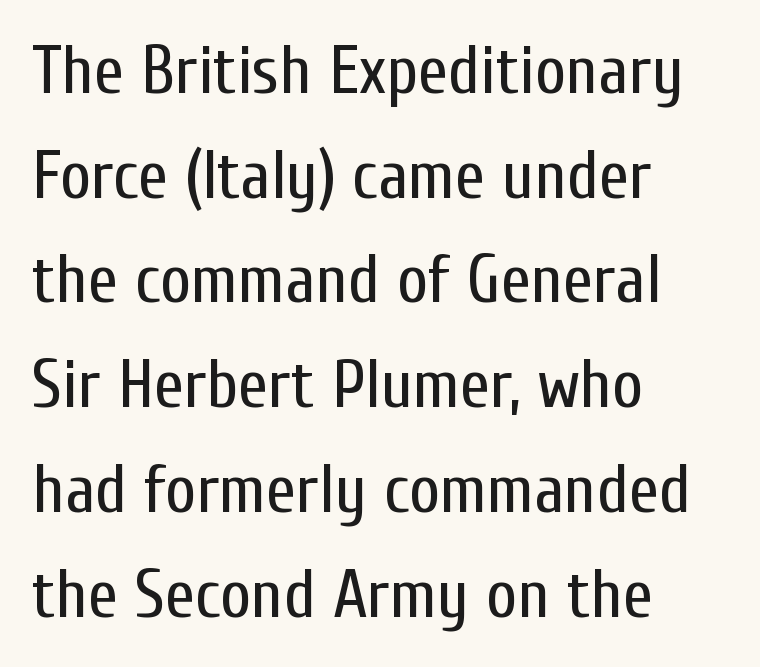
Q: Is the text bold? A: No.
Q: Is the text italic (slanted)? A: No, it is upright.
Q: Is the typeface a serif or a sans-serif typeface? A: Sans-serif.
Q: Is the text underlined? A: No.
Q: How is the paragraph aligned? A: Left-aligned.
Q: Is the spacing between letters normal or unusually wide? A: Normal.
Q: Is the spacing between lines tight, normal or loose? A: Normal.
Q: Width (condensed, normal, or wide)? A: Condensed.
Q: Stroke contrast? A: Low.
Q: x-height? A: Medium.
Q: Monospaced? A: No.
